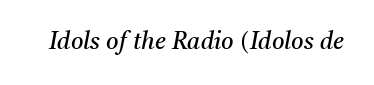
The image shows 24 px text type, italic (leaning right); set normal letter spacing, not underlined.
